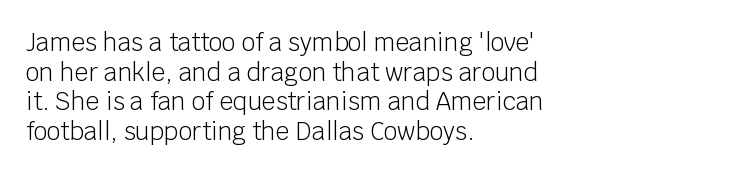
Words appear dense and cohesive because spacing is normal. Stem width sits at or under what a default text font uses. Honestly, there is no underline to notice here at all. The lettering stays uniformly vertical, giving the passage a roman look.
